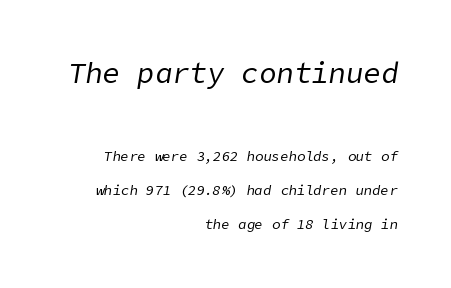
The image shows 29 px regular-weight type, italic (leaning right); set right-aligned, loose line spacing (2.42x), normal letter spacing, not underlined; the first (top) block is 2.07x larger; low stroke contrast and a medium x-height.
